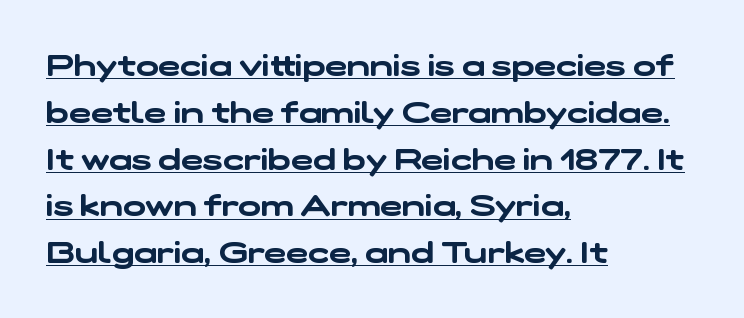
{"serif": "no", "width": "wide", "stroke_contrast": "low", "x_height": "medium", "monospaced": "no", "underline": "yes", "align": "left", "line_spacing": "normal", "line_spacing_ratio": 1.56, "letter_spacing": "normal", "letter_spacing_em": 0.0, "glyph_px": 30}
